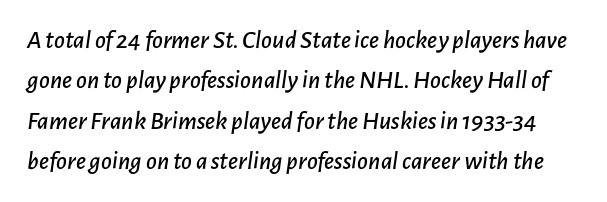
Q: Is the text italic (slanted)? A: Yes, it leans right by about 7 degrees.
Q: Is the text underlined? A: No.
Q: Is the spacing between letters normal or unusually wide? A: Normal.
Q: Is the spacing between lines tight, normal or loose? A: Normal.
